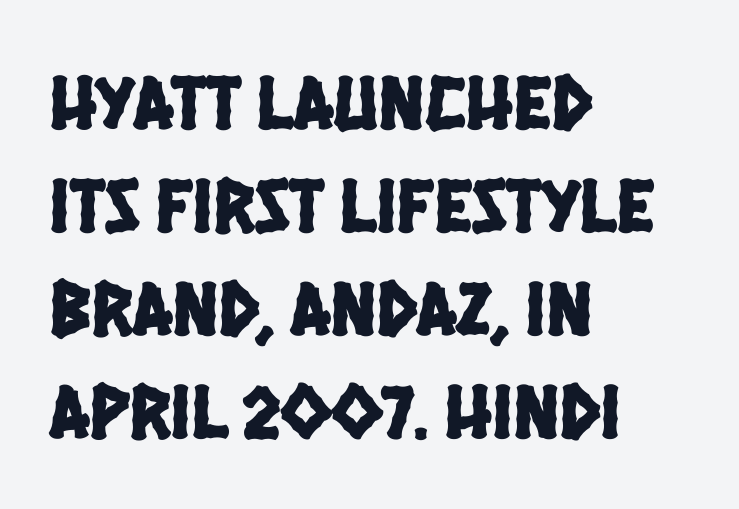
Q: Is the typeface a serif or a sans-serif typeface? A: Sans-serif.
Q: Is the text underlined? A: No.
Q: How is the paragraph aligned? A: Left-aligned.
Q: Is the spacing between letters normal or unusually wide? A: Normal.
Q: Is the spacing between lines tight, normal or loose? A: Normal.
Q: Width (condensed, normal, or wide)? A: Condensed.
Q: Stroke contrast? A: Low.
Q: x-height? A: Large.
Q: Monospaced? A: No.
